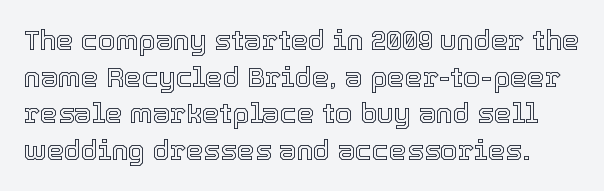
Q: Is the text italic (slanted)? A: No, it is upright.
Q: Is the text underlined? A: No.
Q: Is the spacing between letters normal or unusually wide? A: Normal.
Q: Is the spacing between lines tight, normal or loose? A: Normal.
Q: Width (condensed, normal, or wide)? A: Normal.
Q: x-height? A: Medium.
Q: Monospaced? A: No.
